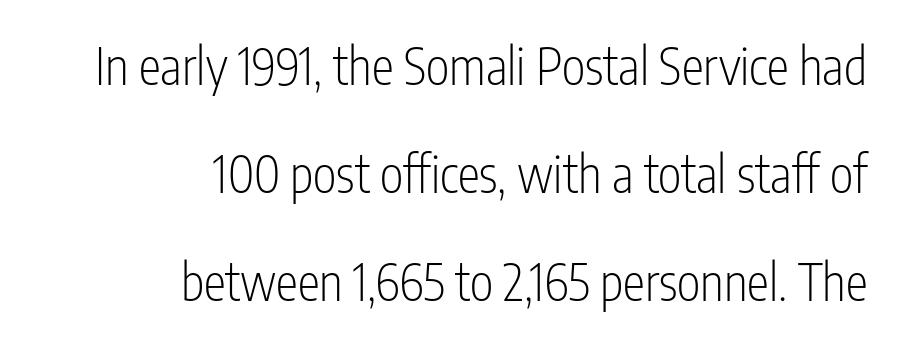
A sans-serif font was chosen for this passage. Varying glyph widths throughout — classic text-font behaviour. Successive baselines arrive slowly, with a big drop between each. Compared with typical body copy, the letter spacing here is the same. The specimen omits any rule beneath the text block's lines.
